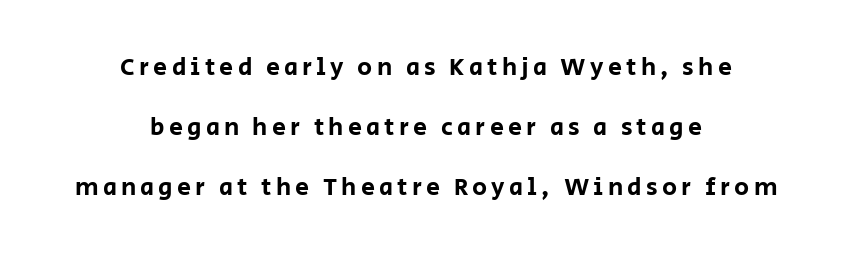
{"italic": "no", "underline": "no", "align": "center", "line_spacing": "loose", "line_spacing_ratio": 2.41, "glyph_px": 25}
